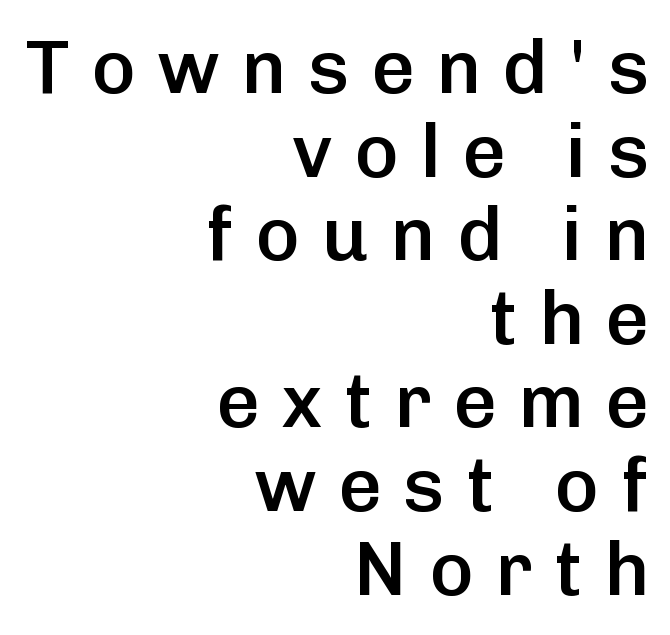
The font's upright variant was chosen for this text. The letters are spread apart with noticeably loose tracking. Proportional: the letters do not fall into vertical columns. The setting favours the right margin, as signatures and pull-quotes sometimes do.
